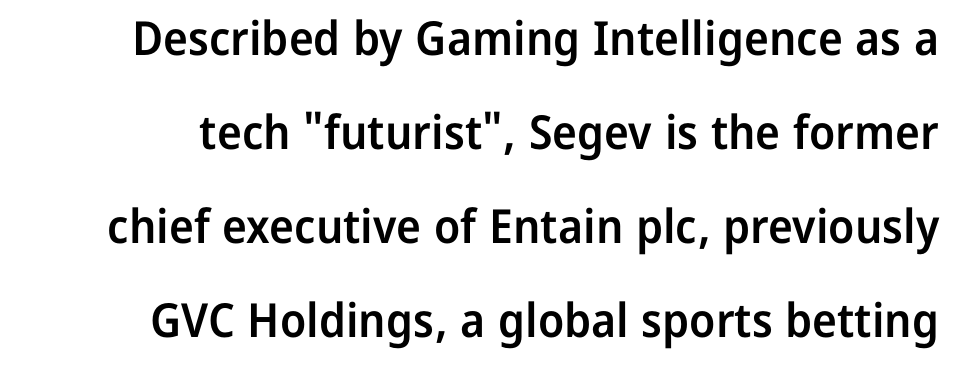
This is sans-serif lettering, the kind often seen on screens and signage. The face used here is a semibold: visibly heavier than regular, lighter than bold. Is there any slant? The stems are plumb. The leading is generous, giving the passage an open texture. The letters advance in unequal steps, a hallmark of proportional type.
